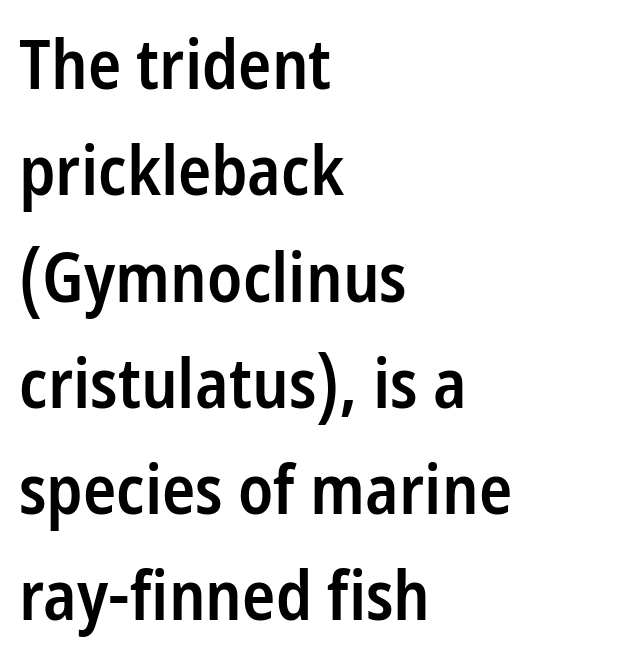
It's the straight-up-and-down kind of type. Each letter's strokes conclude bluntly, with no projecting serifs. The paragraph shown leans on its left margin. Glyph-to-glyph distance matches everyday printed text. The passage shown is typed in a proportional face where columns would drift.
